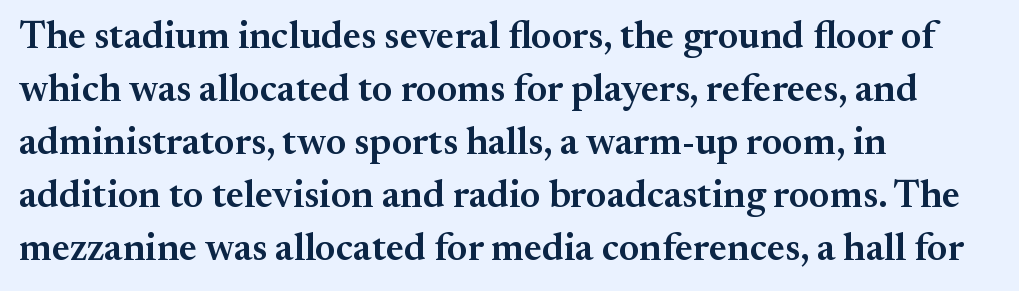
The image shows 39 px semibold serif type, upright; set left-aligned, normal line spacing (1.36x), normal letter spacing, not underlined; medium stroke contrast and a small x-height.
